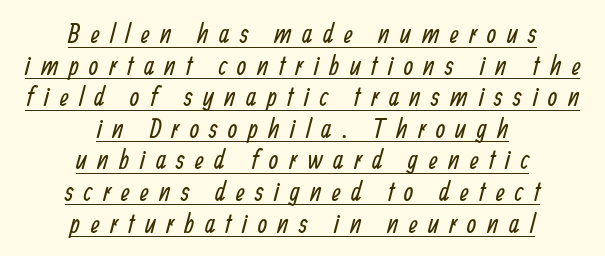
The horizontal fit of the characters is loose and conspicuously gappy. Each stroke keeps to a modest, everyday thickness or less. A continuous stroke trails under the words, as in a hyperlink. Teacher's note: observe the equal gaps on both sides — that is centered alignment.
